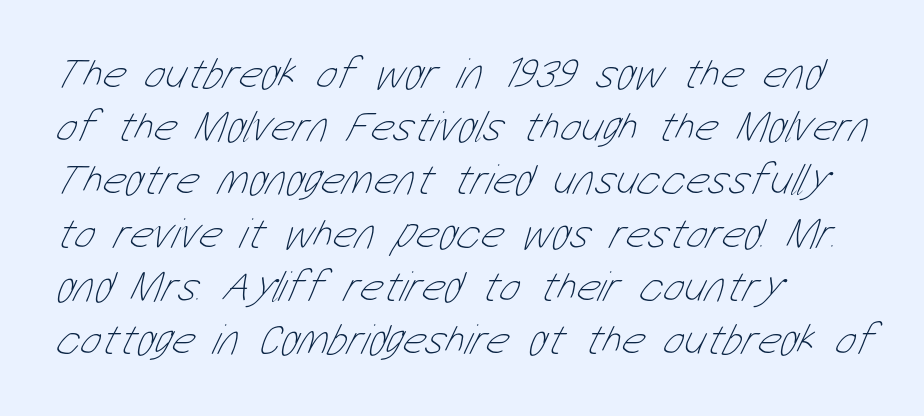
The image shows 44 px thin, condensed type; set left-aligned, line spacing 1.21x, normal letter spacing, not underlined; low stroke contrast and a medium x-height.
